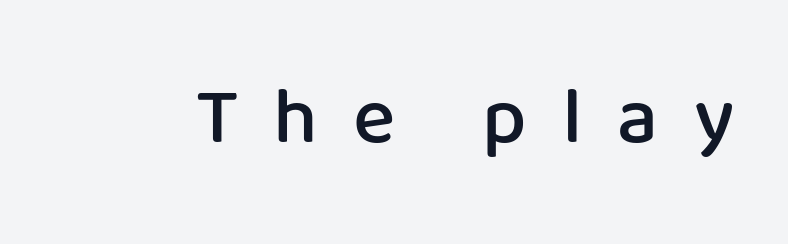
The image shows 80 px semibold sans-serif type, upright; set unusually wide letter spacing (+0.44 em), not underlined; low stroke contrast and a medium x-height.
